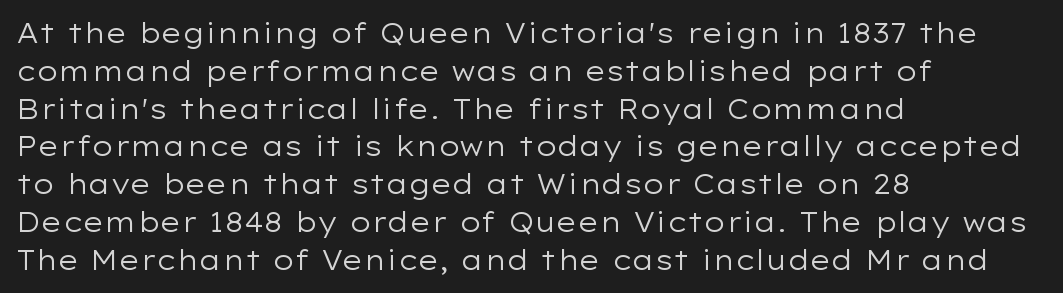
The image shows 27 px text type, upright; set left-aligned, normal line spacing (1.4x), normal letter spacing, not underlined.
